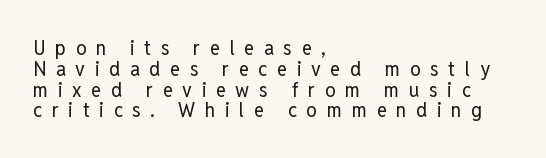
The image shows 21 px text type, upright; set left-aligned, tight line spacing (0.99x), unusually wide letter spacing (+0.46 em), not underlined.
